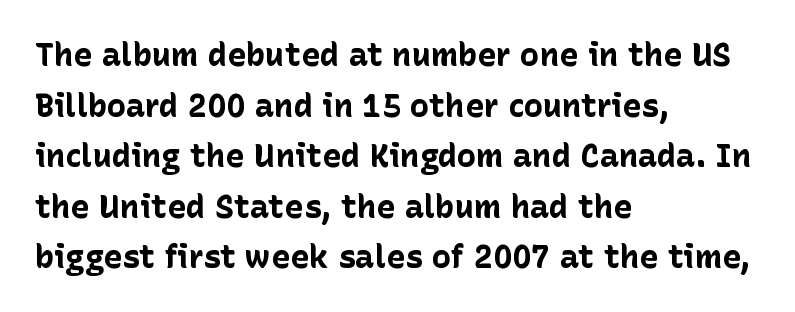
The image shows 32 px bold sans-serif type, upright; set left-aligned, normal line spacing (1.58x), normal letter spacing, not underlined; low stroke contrast and a medium x-height.
